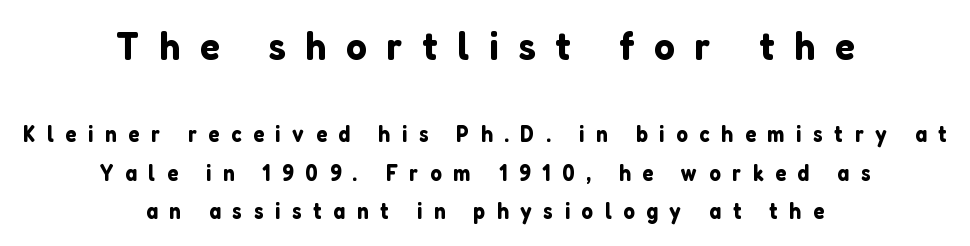
The image shows 40 px sans-serif type, upright; set centered, normal line spacing (1.66x), unusually wide letter spacing (+0.5 em), not underlined; the first (top) block is 1.74x larger; low stroke contrast and a medium x-height.
